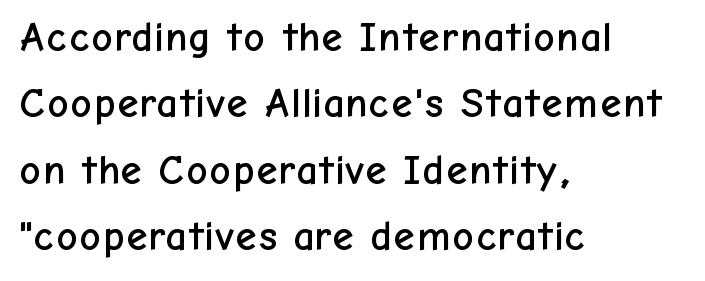
Q: Is the text italic (slanted)? A: No, it is upright.
Q: Is the typeface a serif or a sans-serif typeface? A: Sans-serif.
Q: Is the text underlined? A: No.
Q: How is the paragraph aligned? A: Left-aligned.
Q: Is the spacing between letters normal or unusually wide? A: Normal.
Q: Is the spacing between lines tight, normal or loose? A: Normal.
Q: Width (condensed, normal, or wide)? A: Normal.
Q: Stroke contrast? A: Low.
Q: x-height? A: Medium.
Q: Monospaced? A: No.
